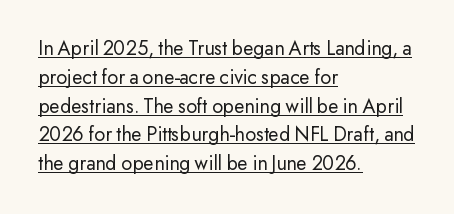
Q: Is the text bold? A: No.
Q: Is the text italic (slanted)? A: No, it is upright.
Q: Is the text underlined? A: Yes.
Q: How is the paragraph aligned? A: Left-aligned.
Q: Is the spacing between letters normal or unusually wide? A: Normal.
Q: Is the spacing between lines tight, normal or loose? A: Normal.
